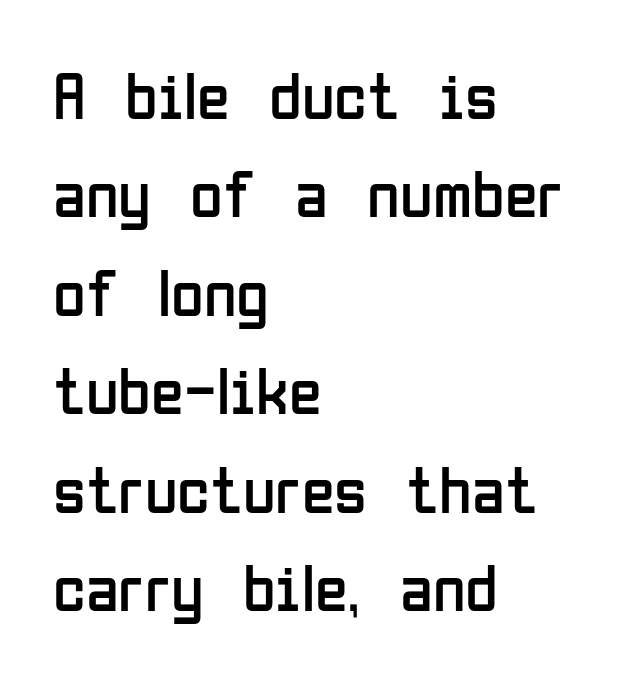
{"serif": "no", "italic": "no", "bold": "no", "weight": "regular", "width": "condensed", "stroke_contrast": "low", "x_height": "medium", "monospaced": "no", "underline": "no", "align": "left", "line_spacing": "normal", "line_spacing_ratio": 1.47, "letter_spacing": "normal", "letter_spacing_em": 0.0, "glyph_px": 67}
